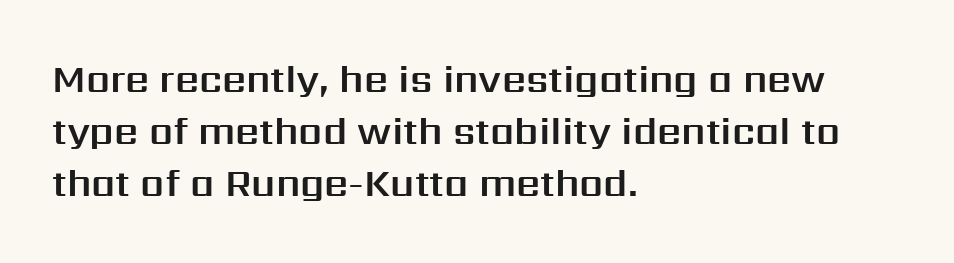
{"serif": "no", "italic": "no", "width": "normal", "stroke_contrast": "medium", "x_height": "medium", "monospaced": "no", "underline": "no", "align": "left", "line_spacing": "normal", "line_spacing_ratio": 1.37, "letter_spacing": "normal", "letter_spacing_em": 0.0, "glyph_px": 38}
